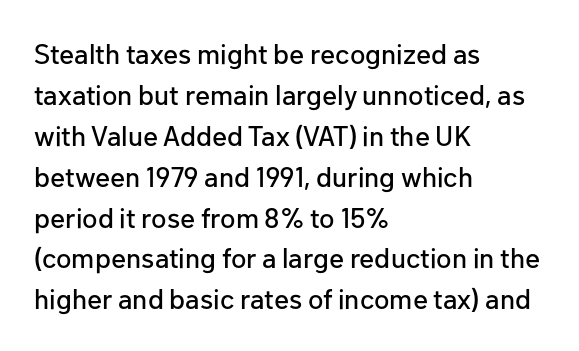
{"serif": "no", "italic": "no", "width": "normal", "stroke_contrast": "low", "x_height": "medium", "monospaced": "no", "underline": "no", "align": "left", "line_spacing": "normal", "line_spacing_ratio": 1.46, "letter_spacing": "normal", "letter_spacing_em": 0.0, "glyph_px": 28}
